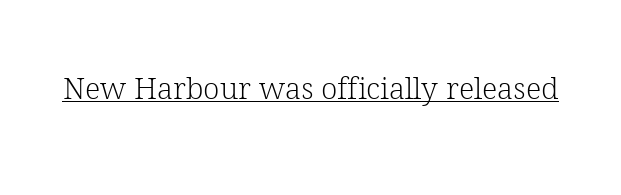
The sample's only ornament is a line tracing under the words. Each word holds together tightly as a unit, with standard inter-letter gaps. Weight class: somewhere from thin through regular. Every stem runs plumb, perpendicular to the baseline. This sample has the flowing, uneven cadence of proportional lettering.
